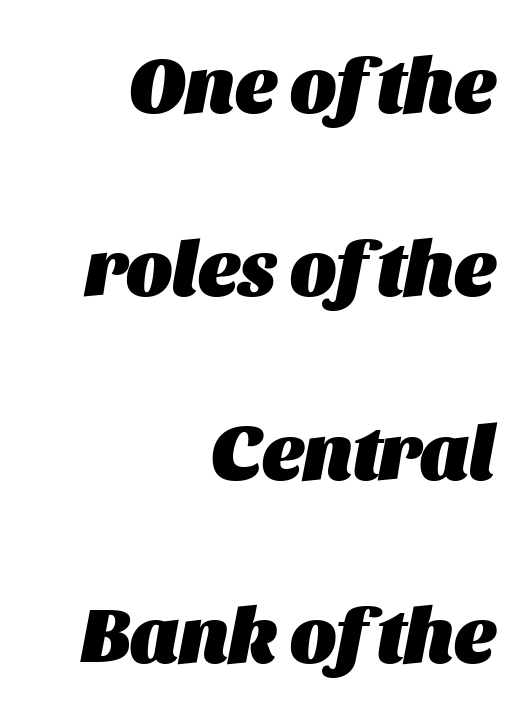
{"italic": "yes", "lean": "right", "slant_degrees": 11, "bold": "yes", "weight": "heavy", "width": "normal", "stroke_contrast": "medium", "x_height": "large", "monospaced": "no", "underline": "no", "align": "right", "line_spacing": "loose", "line_spacing_ratio": 2.35, "letter_spacing": "normal", "letter_spacing_em": 0.0, "glyph_px": 78}
